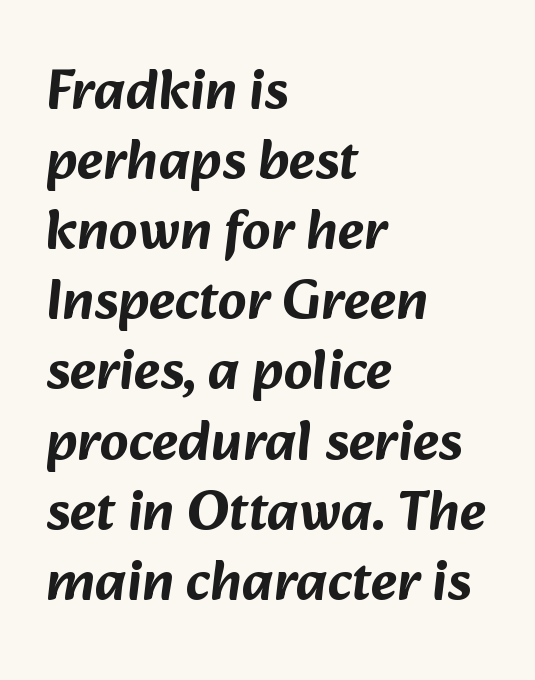
The image shows 57 px sans-serif type; set left-aligned, line spacing 1.23x, normal letter spacing, not underlined; low stroke contrast and a medium x-height.
